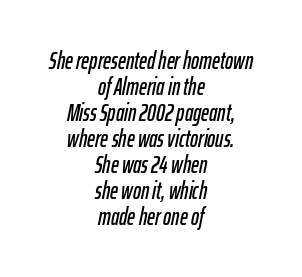
The paragraph shown floats in the horizontal middle. Horizontal bands of white between lines are thin slivers. No extra tracking has been applied to these lines. When letters slant like this, we call the style italic. Any mark beneath the type? The region is blank.
